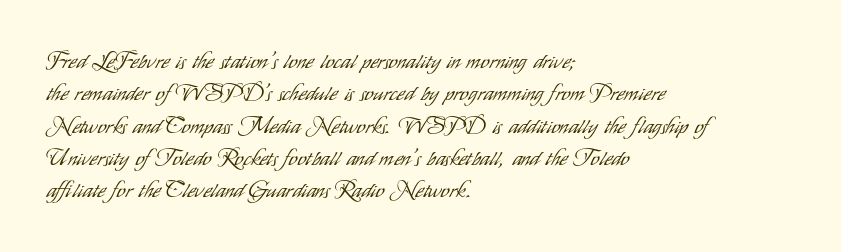
{"bold": "no", "underline": "no", "align": "left", "line_spacing": "normal", "line_spacing_ratio": 1.47, "letter_spacing": "normal", "letter_spacing_em": 0.0, "glyph_px": 22}
